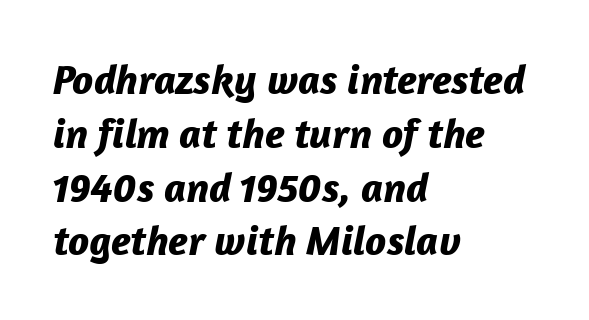
The image shows 42 px bold type, italic (leaning right); set left-aligned, normal line spacing (1.28x), normal letter spacing, not underlined; low stroke contrast and a medium x-height.
